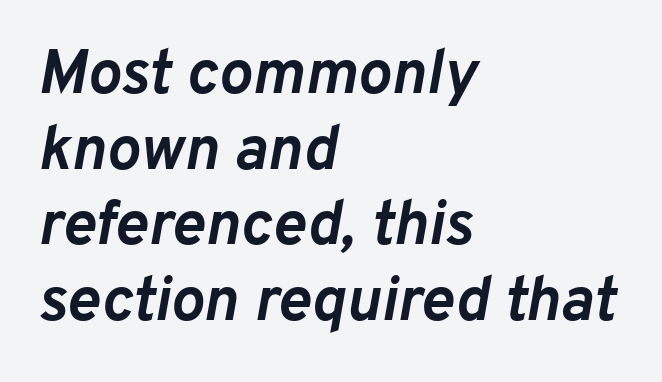
Does the weight exceed regular? Yes, all the way to bold. These lines keep a tight, regular rhythm from letter to letter. Emphasis-style slanted type is in use. The rendering uses natural spacing where letterforms have individual widths. This rendering uses left alignment, leaving the right contour irregular.
